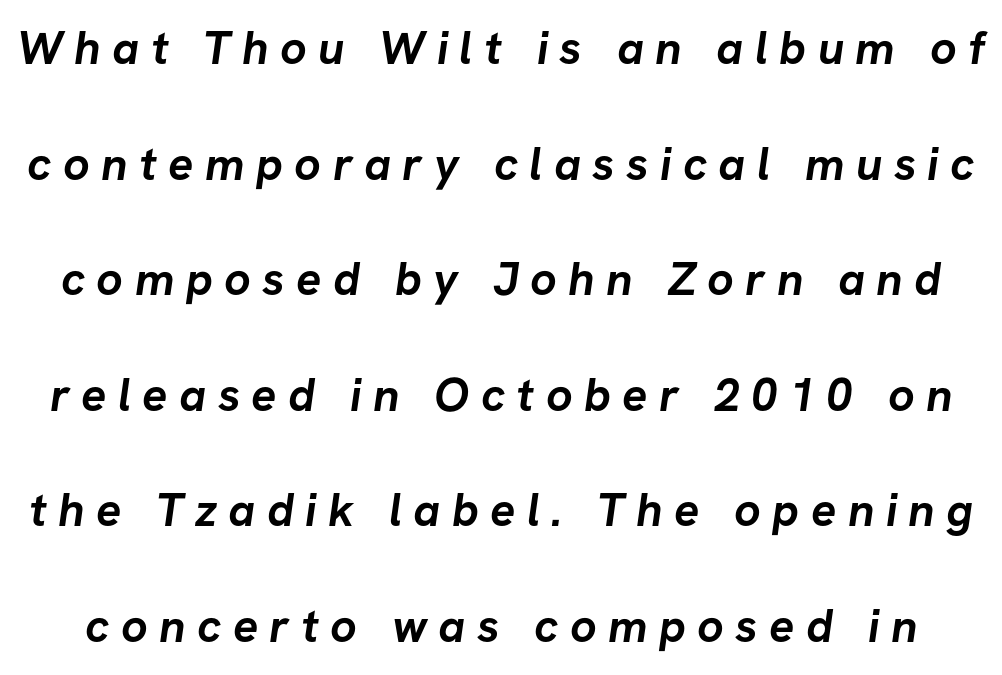
The image shows 47 px semibold sans-serif type; set loose line spacing (2.46x), unusually wide letter spacing (+0.24 em), not underlined; low stroke contrast and a medium x-height.
